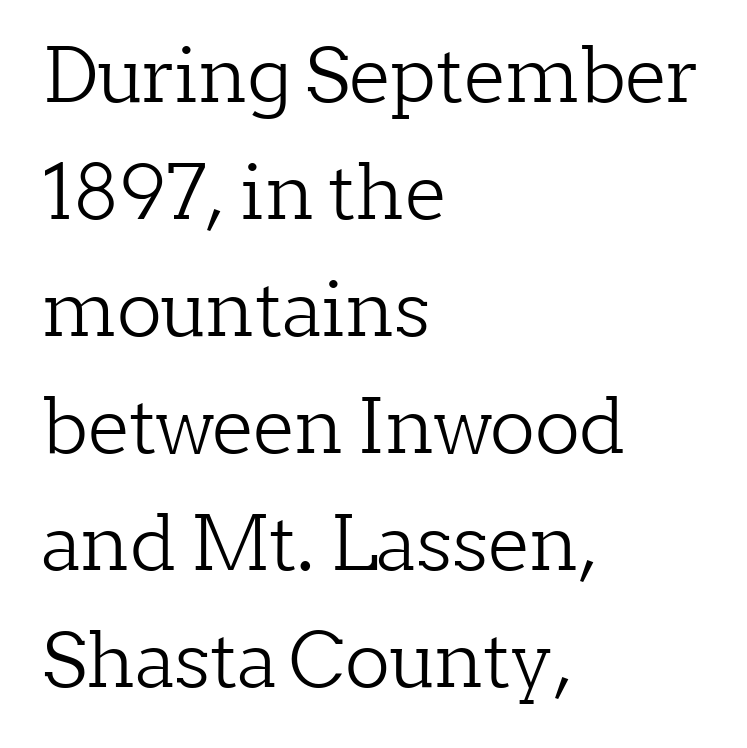
{"serif": "yes", "italic": "no", "bold": "no", "weight": "light", "width": "normal", "stroke_contrast": "low", "x_height": "medium", "monospaced": "no", "underline": "no", "align": "left", "line_spacing": "normal", "line_spacing_ratio": 1.56, "letter_spacing": "normal", "letter_spacing_em": 0.0, "glyph_px": 75}
